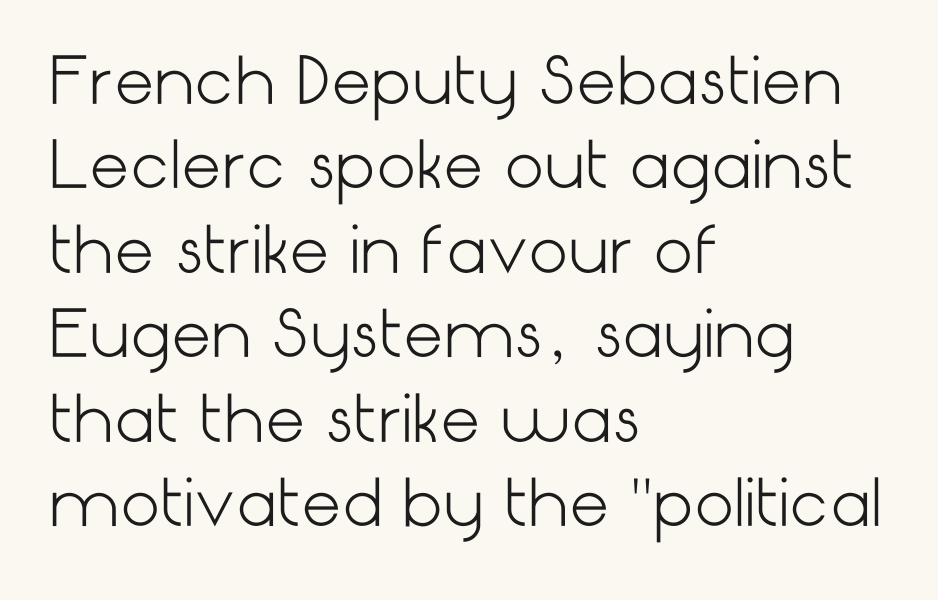
{"serif": "no", "italic": "no", "bold": "no", "weight": "light", "width": "normal", "stroke_contrast": "low", "x_height": "medium", "underline": "no", "align": "left", "line_spacing": "normal", "line_spacing_ratio": 1.34, "letter_spacing": "normal", "letter_spacing_em": 0.0, "glyph_px": 63}
